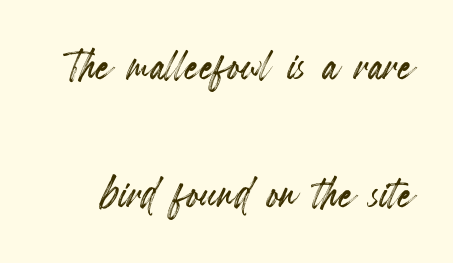
Q: Is the text italic (slanted)? A: Yes.
Q: Is the text underlined? A: No.
Q: Is the spacing between letters normal or unusually wide? A: Normal.
Q: Is the spacing between lines tight, normal or loose? A: Loose.
Q: Width (condensed, normal, or wide)? A: Condensed.
Q: x-height? A: Small.
Q: Monospaced? A: No.
